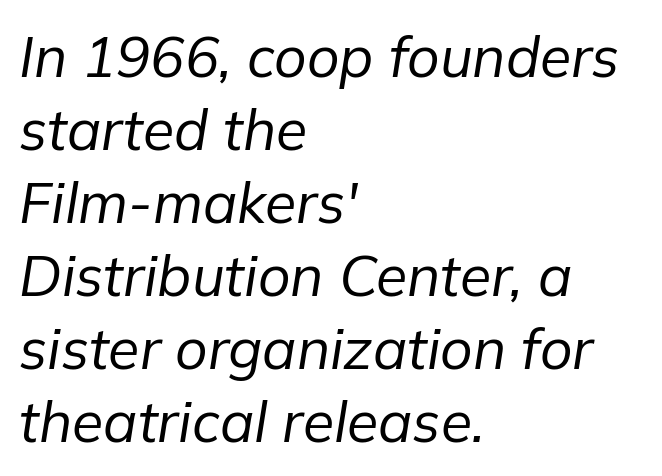
Q: Is the text bold? A: No.
Q: Is the text italic (slanted)? A: Yes, it leans right by about 9 degrees.
Q: Is the text underlined? A: No.
Q: How is the paragraph aligned? A: Left-aligned.
Q: Is the spacing between letters normal or unusually wide? A: Normal.
Q: Is the spacing between lines tight, normal or loose? A: Normal.
Q: Width (condensed, normal, or wide)? A: Normal.
Q: Stroke contrast? A: Low.
Q: x-height? A: Medium.
Q: Monospaced? A: No.
